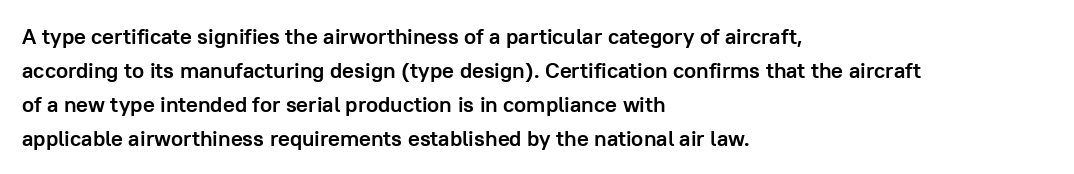
The image shows 22 px bold type, upright; set left-aligned, normal line spacing (1.54x), normal letter spacing, not underlined.
